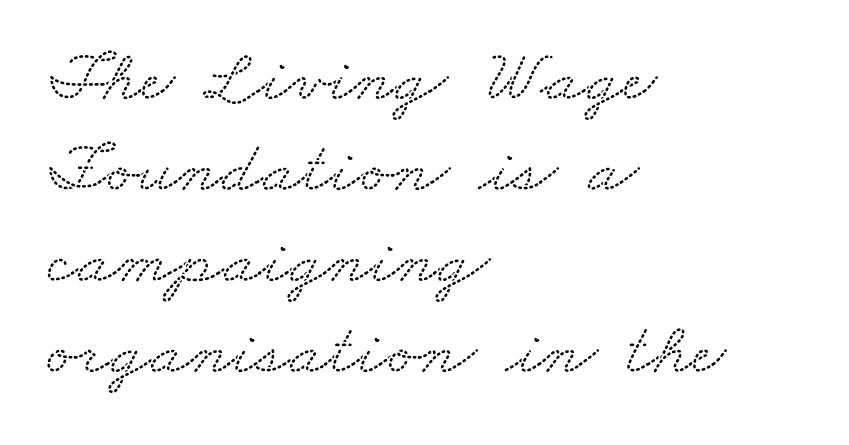
The image shows 74 px wide serif type; set left-aligned, line spacing 1.23x, normal letter spacing, not underlined; low stroke contrast and a small x-height.
